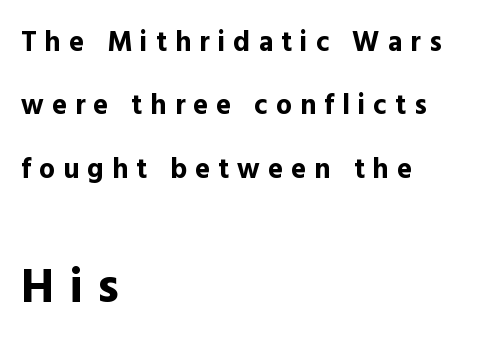
Q: Is the text bold? A: Yes.
Q: Is the text italic (slanted)? A: No, it is upright.
Q: Is the typeface a serif or a sans-serif typeface? A: Sans-serif.
Q: Is the text underlined? A: No.
Q: How is the paragraph aligned? A: Left-aligned.
Q: Is the spacing between letters normal or unusually wide? A: Unusually wide.
Q: Is the spacing between lines tight, normal or loose? A: Loose.
Q: Which block of text is set in a larger size, the first (top) or the second (bottom)? A: The second (bottom) one.
Q: Width (condensed, normal, or wide)? A: Normal.
Q: x-height? A: Medium.
Q: Monospaced? A: No.
